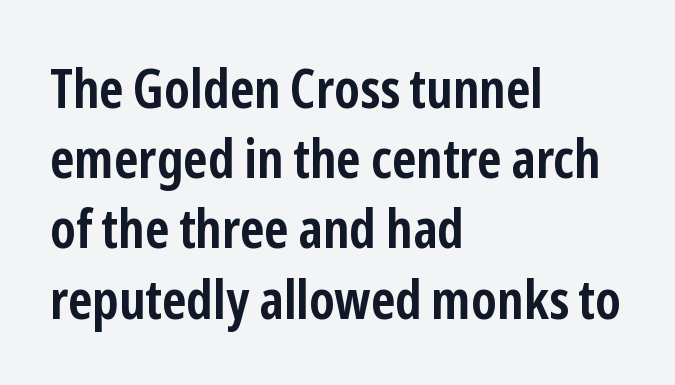
{"serif": "no", "italic": "no", "bold": "yes", "weight": "semibold", "width": "condensed", "stroke_contrast": "low", "x_height": "medium", "monospaced": "no", "underline": "no", "align": "left", "line_spacing": "normal", "line_spacing_ratio": 1.3, "letter_spacing": "normal", "letter_spacing_em": 0.0, "glyph_px": 54}
